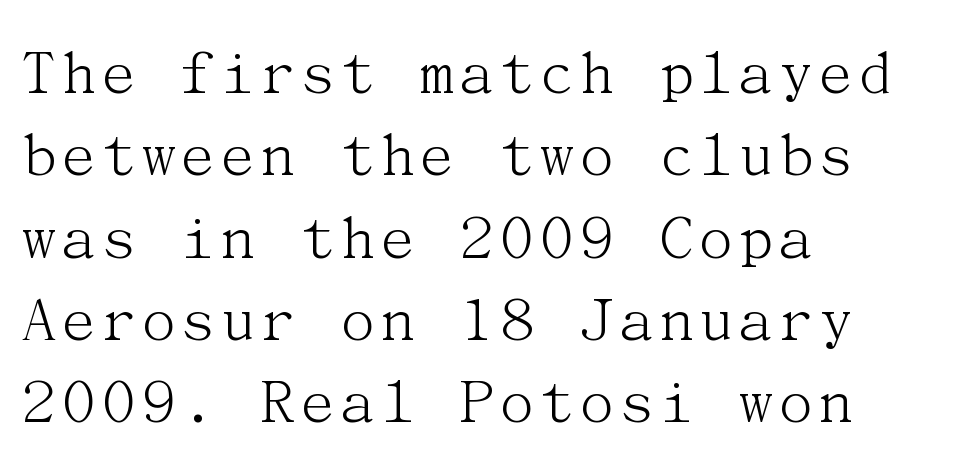
The image shows 68 px light serif type, upright; set left-aligned, line spacing 1.21x, normal letter spacing, not underlined; medium stroke contrast and a medium x-height.
